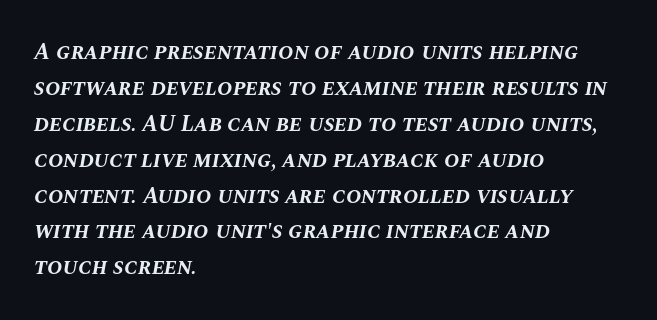
Q: Is the text bold? A: Yes.
Q: Is the text italic (slanted)? A: Yes, it leans right by about 10 degrees.
Q: Is the text underlined? A: No.
Q: How is the paragraph aligned? A: Left-aligned.
Q: Is the spacing between letters normal or unusually wide? A: Normal.
Q: Is the spacing between lines tight, normal or loose? A: Normal.
